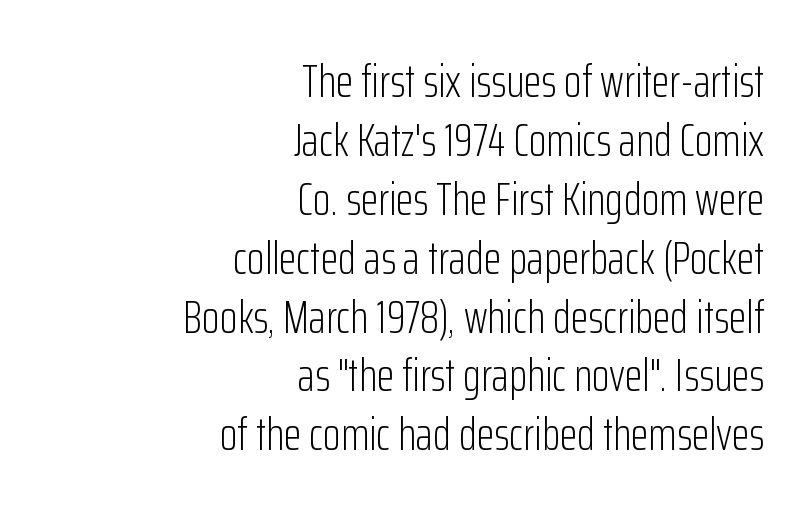
{"serif": "no", "italic": "no", "bold": "no", "weight": "light", "width": "condensed", "stroke_contrast": "low", "x_height": "medium", "monospaced": "no", "underline": "no", "align": "right", "line_spacing": "normal", "line_spacing_ratio": 1.28, "letter_spacing": "normal", "letter_spacing_em": 0.0, "glyph_px": 46}
